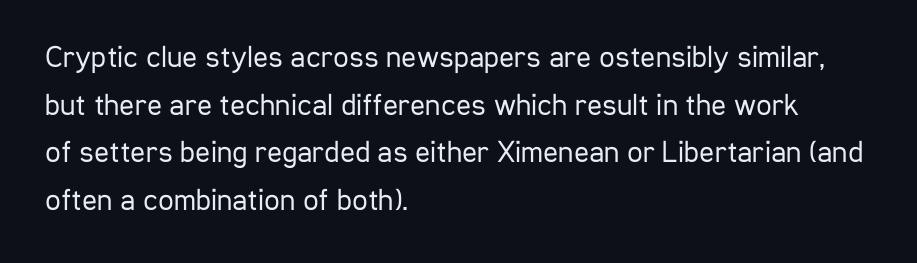
Whoever set this chose a conventional vertical rhythm. This is not heavy type; no bold has been used. Descender tails drop into unmarked territory. The rendering uses natural spacing where letterforms have individual widths. This is sans-serif lettering, the kind often seen on screens and signage. Posture: upright roman.
